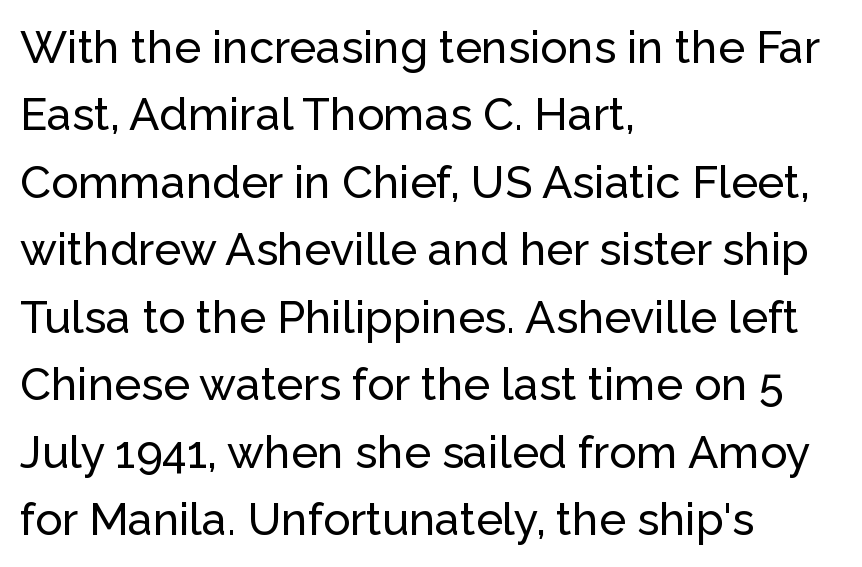
The image shows 45 px sans-serif type, upright; set left-aligned, normal line spacing (1.5x), normal letter spacing, not underlined; low stroke contrast and a medium x-height.
